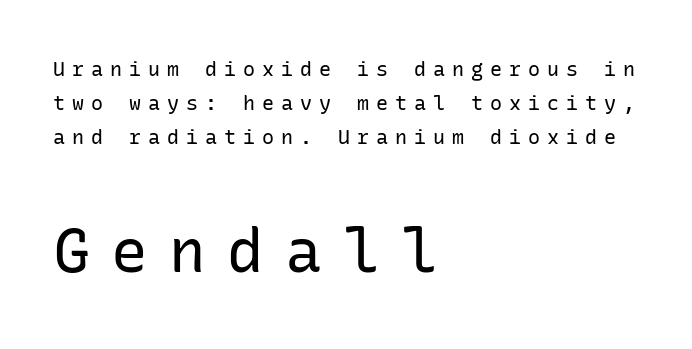
A clean baseline with only descenders dipping below it. Where is the straight margin? On the left. Is this a heavy cut? Hardly; it is regular or lighter. Visually, the bottom section dominates because its glyphs are scaled up.
